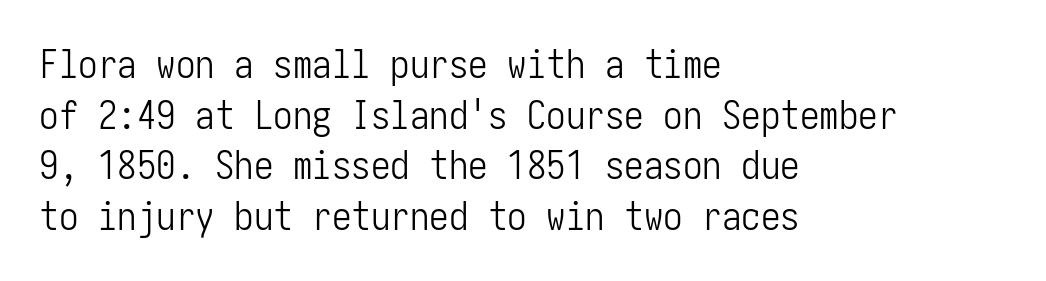
{"serif": "no", "italic": "no", "bold": "no", "weight": "light", "width": "condensed", "stroke_contrast": "low", "x_height": "medium", "underline": "no", "align": "left", "line_spacing": "normal", "line_spacing_ratio": 1.3, "letter_spacing": "normal", "letter_spacing_em": 0.0, "glyph_px": 39}
